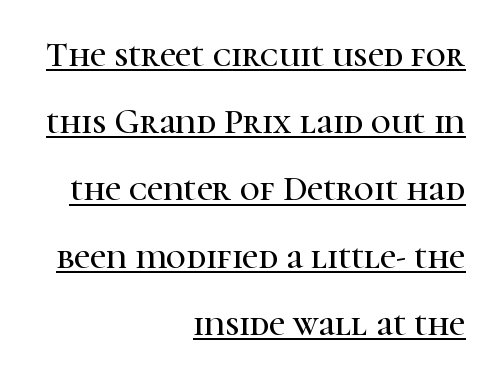
The image shows 35 px serif type, upright; set right-aligned, loose line spacing (1.92x), normal letter spacing, underlined; high stroke contrast and a medium x-height.
